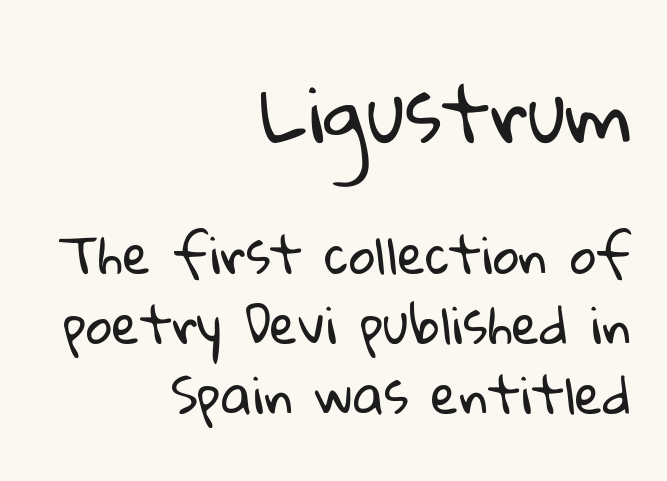
Each letter keeps its own natural width here, so spacing adapts to shape. Inter-character spacing is left at the font's built-in metrics. To sum up the face: it is a sans, with no serifs. Visually the block forms a straight wall on the right and a jagged coastline on the left.
